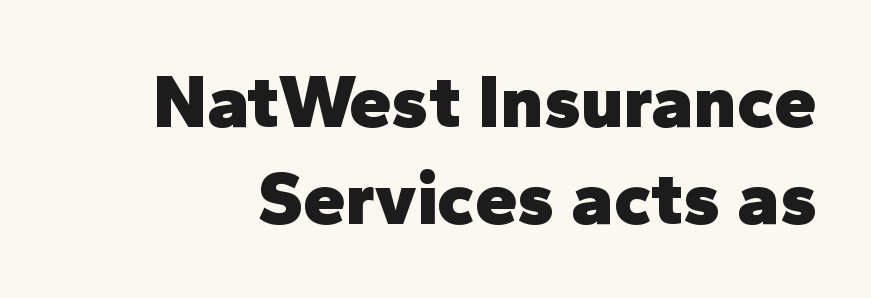
The image shows 76 px heavy sans-serif type, upright; set normal line spacing (1.28x), normal letter spacing, not underlined; low stroke contrast and a medium x-height.
